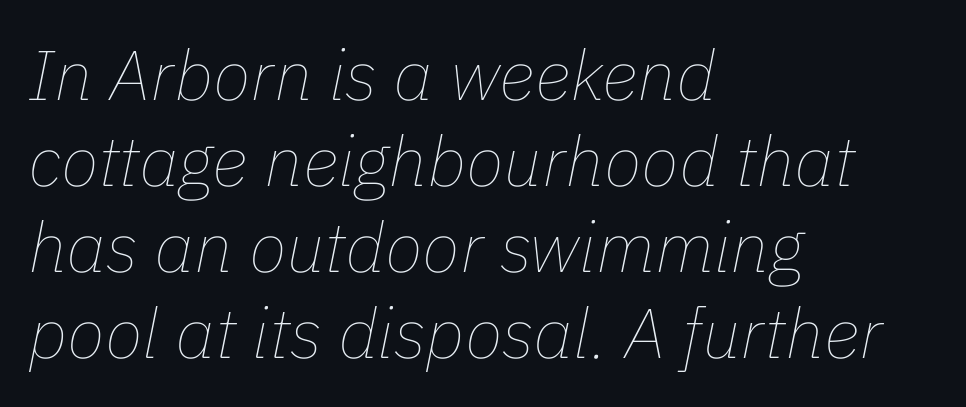
Q: Is the text bold? A: No.
Q: Is the text italic (slanted)? A: Yes, it leans right by about 11 degrees.
Q: Is the text underlined? A: No.
Q: How is the paragraph aligned? A: Left-aligned.
Q: Is the spacing between letters normal or unusually wide? A: Normal.
Q: Width (condensed, normal, or wide)? A: Normal.
Q: Stroke contrast? A: Low.
Q: x-height? A: Medium.
Q: Monospaced? A: No.
